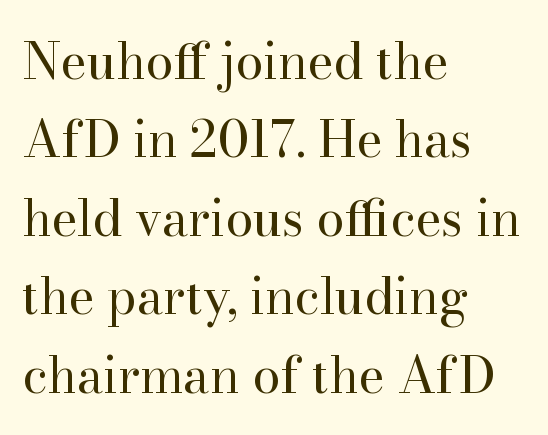
{"serif": "yes", "italic": "no", "bold": "no", "weight": "regular", "width": "normal", "stroke_contrast": "high", "x_height": "small", "monospaced": "no", "underline": "no", "align": "left", "line_spacing": "normal", "line_spacing_ratio": 1.57, "letter_spacing": "normal", "letter_spacing_em": 0.0, "glyph_px": 50}
